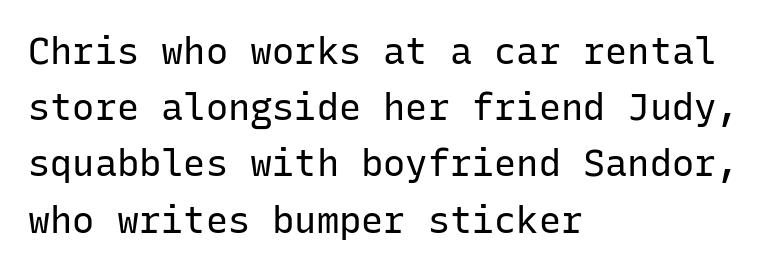
The gaps between neighbouring characters are ordinary and unremarkable. Look at the bottom of the vertical strokes: they stop flat, with no serifs. The passage shown is not bold in any degree. Ascenders rise straight up at ninety degrees. Successive baselines arrive at the customary interval.
